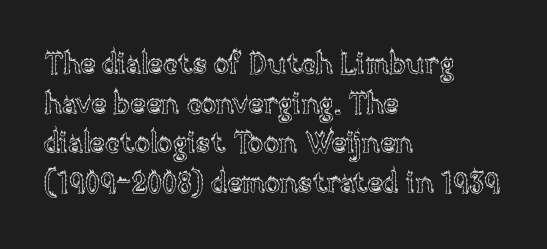
The image shows 29 px text type, upright; set left-aligned, normal line spacing (1.37x), normal letter spacing, not underlined; a large x-height.
